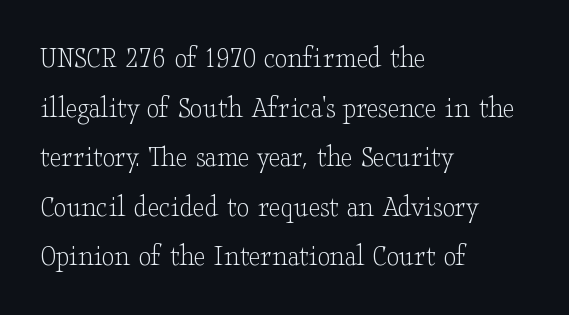
When letters stand straight like this, we call the style roman or upright. This sample has the flowing, uneven cadence of proportional lettering. A typesetter would call this leading conventional body-copy spacing. Words float on clear page, feet unadorned. A light-to-regular cut is what we see here. Is the block centered? No — it sits flush against the left margin.
